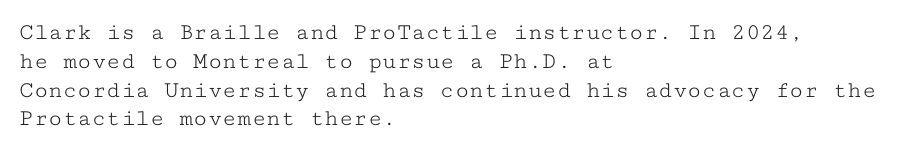
The image shows 24 px text type, upright; set left-aligned, line spacing 1.2x, normal letter spacing, not underlined.
